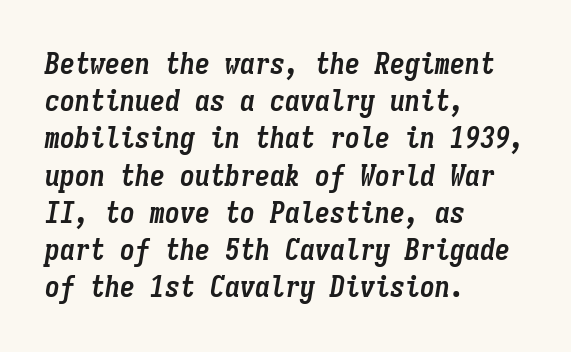
{"italic": "yes", "lean": "right", "slant_degrees": 9, "bold": "yes", "weight": "semibold", "width": "condensed", "stroke_contrast": "low", "x_height": "medium", "monospaced": "yes", "underline": "no", "align": "left", "line_spacing_ratio": 1.24, "letter_spacing": "normal", "letter_spacing_em": 0.0, "glyph_px": 30}
